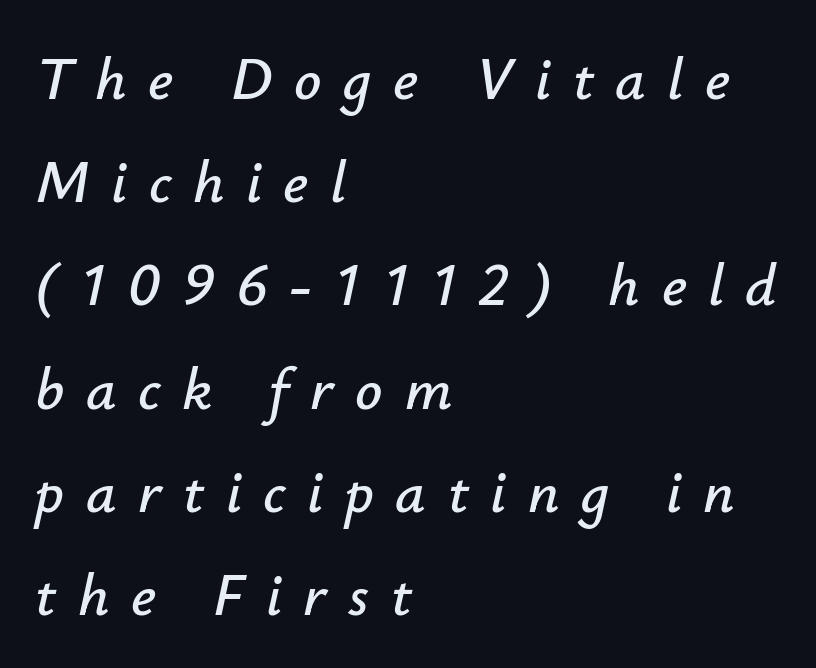
The image shows 60 px text type, italic (leaning right); set left-aligned, line spacing 1.72x, unusually wide letter spacing (+0.36 em), not underlined; low stroke contrast and a small x-height.
